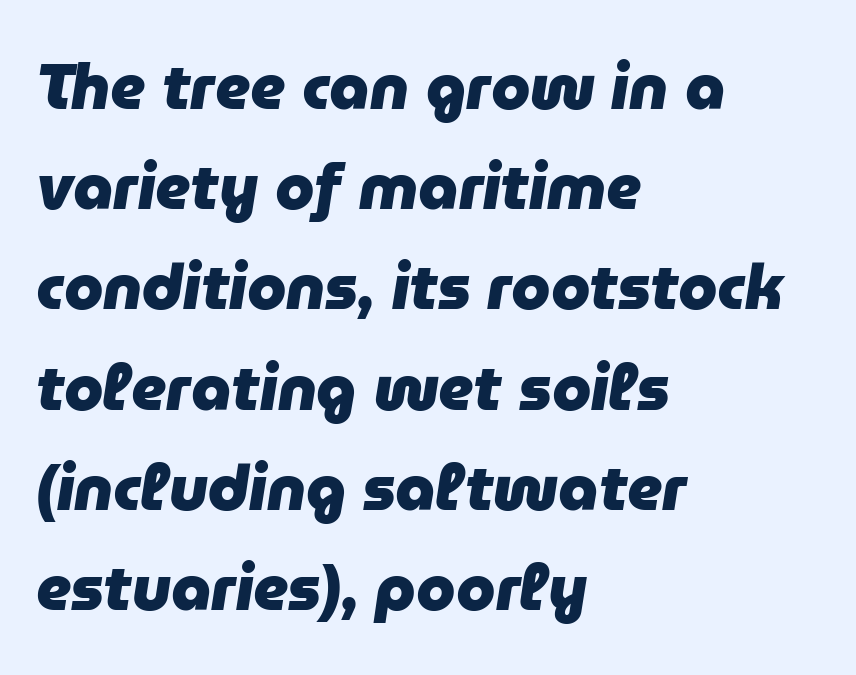
Q: Is the text bold? A: Yes.
Q: Is the text italic (slanted)? A: Yes, it leans right by about 9 degrees.
Q: Is the text underlined? A: No.
Q: How is the paragraph aligned? A: Left-aligned.
Q: Is the spacing between letters normal or unusually wide? A: Normal.
Q: Is the spacing between lines tight, normal or loose? A: Normal.
Q: Width (condensed, normal, or wide)? A: Normal.
Q: Stroke contrast? A: Low.
Q: x-height? A: Medium.
Q: Monospaced? A: No.
